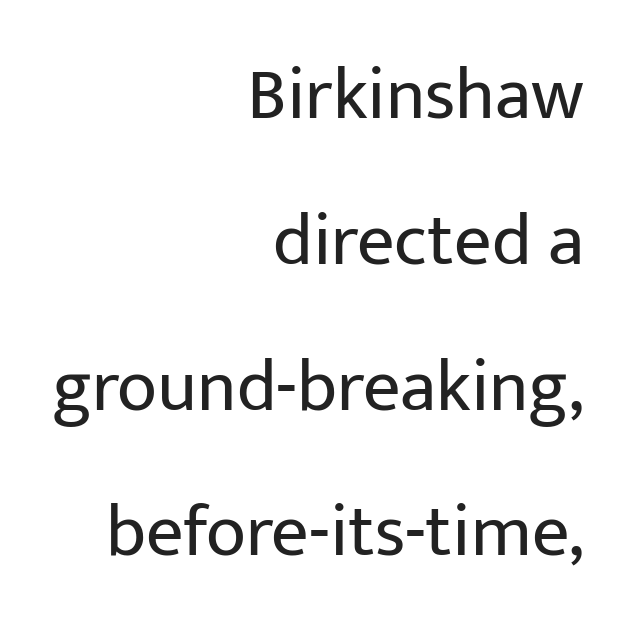
The image shows 74 px regular-weight sans-serif type, upright; set right-aligned, loose line spacing (1.97x), normal letter spacing, not underlined; low stroke contrast and a medium x-height.
